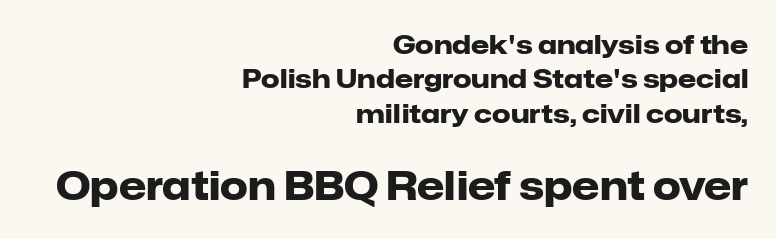
Line endings align vertically; line beginnings do not. Stroke thickness is high; the sample reads as a true bold. This is the regular roman posture of the typeface. Inter-character spacing is left at the font's built-in metrics. Think of a printed novel: that variable character pitch is what you see here.
